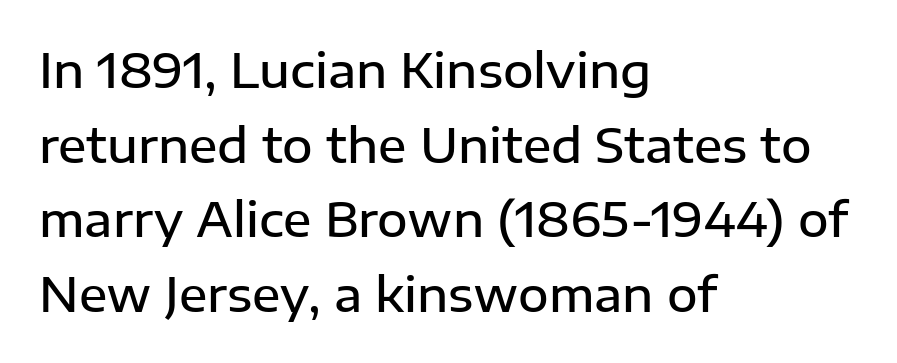
{"serif": "no", "italic": "no", "bold": "semi", "weight": "semibold", "width": "normal", "stroke_contrast": "low", "x_height": "medium", "monospaced": "no", "underline": "no", "align": "left", "line_spacing": "normal", "line_spacing_ratio": 1.59, "letter_spacing": "normal", "letter_spacing_em": 0.0, "glyph_px": 47}
